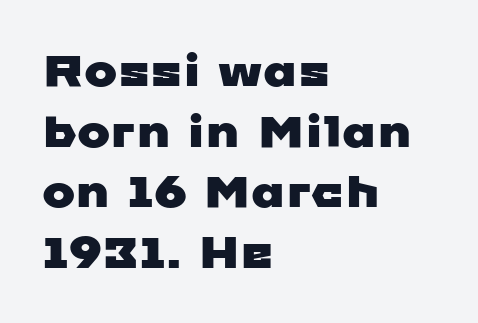
{"serif": "no", "width": "wide", "stroke_contrast": "low", "x_height": "medium", "monospaced": "no", "underline": "no", "align": "left", "line_spacing": "normal", "line_spacing_ratio": 1.38, "letter_spacing": "normal", "letter_spacing_em": 0.0, "glyph_px": 44}
